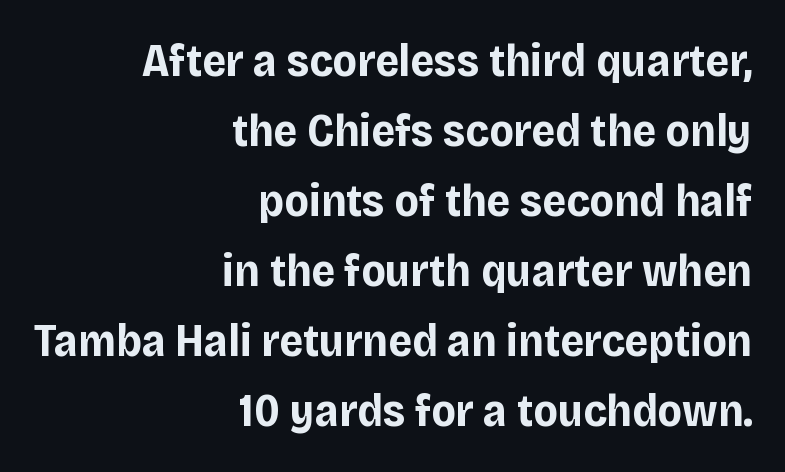
Proportional: the letters do not fall into vertical columns. Font category for this specimen: sans-serif. In terms of posture, this sample is upright. Leftover space on each line is placed entirely before the opening word.
